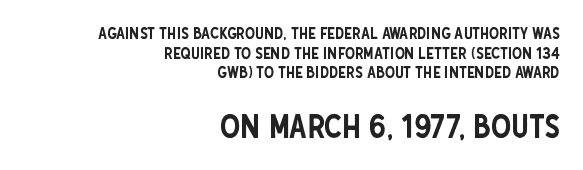
Q: Is the text italic (slanted)? A: No, it is upright.
Q: Is the typeface a serif or a sans-serif typeface? A: Sans-serif.
Q: Is the text underlined? A: No.
Q: How is the paragraph aligned? A: Right-aligned.
Q: Is the spacing between letters normal or unusually wide? A: Normal.
Q: Which block of text is set in a larger size, the first (top) or the second (bottom)? A: The second (bottom) one.
Q: Width (condensed, normal, or wide)? A: Condensed.
Q: Stroke contrast? A: Low.
Q: x-height? A: Large.
Q: Monospaced? A: No.
